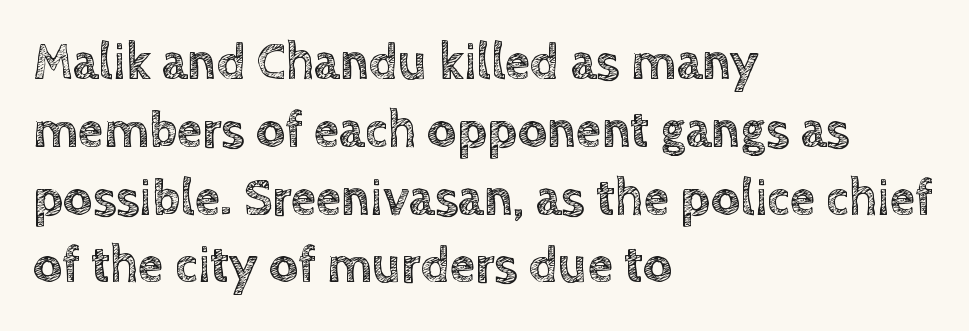
{"italic": "no", "width": "normal", "x_height": "large", "monospaced": "no", "underline": "no", "align": "left", "line_spacing": "normal", "line_spacing_ratio": 1.33, "letter_spacing": "normal", "letter_spacing_em": 0.0, "glyph_px": 51}
